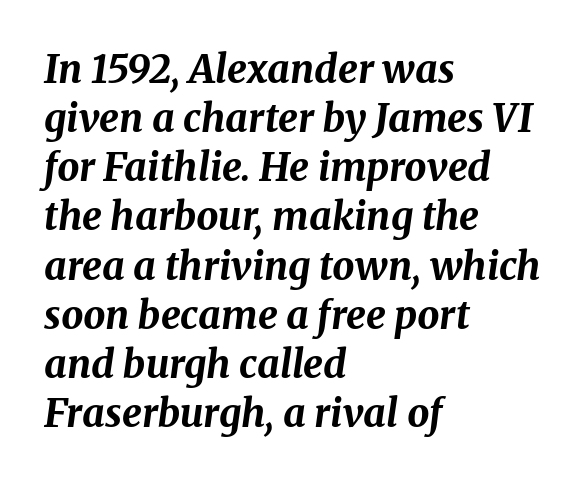
{"italic": "yes", "lean": "right", "slant_degrees": 8, "bold": "yes", "weight": "bold", "width": "normal", "stroke_contrast": "medium", "x_height": "medium", "monospaced": "no", "underline": "no", "align": "left", "line_spacing": "normal", "line_spacing_ratio": 1.26, "letter_spacing": "normal", "letter_spacing_em": 0.0, "glyph_px": 39}
